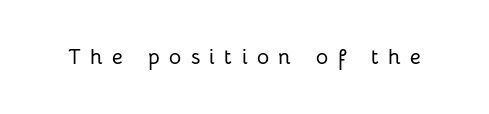
Q: Is the text italic (slanted)? A: No, it is upright.
Q: Is the text underlined? A: No.
Q: Is the spacing between letters normal or unusually wide? A: Unusually wide.
